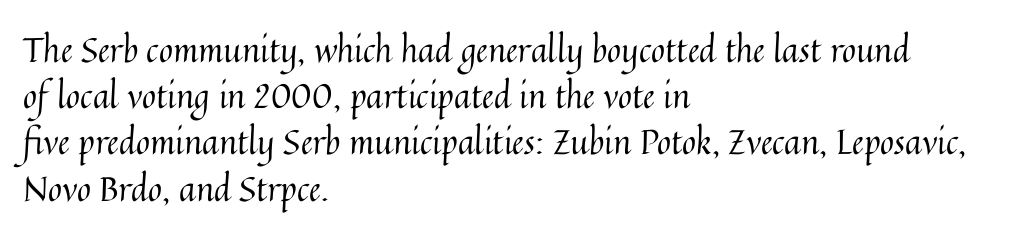
{"bold": "no", "weight": "regular", "width": "normal", "stroke_contrast": "medium", "x_height": "medium", "monospaced": "no", "underline": "no", "align": "left", "line_spacing": "normal", "line_spacing_ratio": 1.36, "letter_spacing": "normal", "letter_spacing_em": 0.0, "glyph_px": 34}
